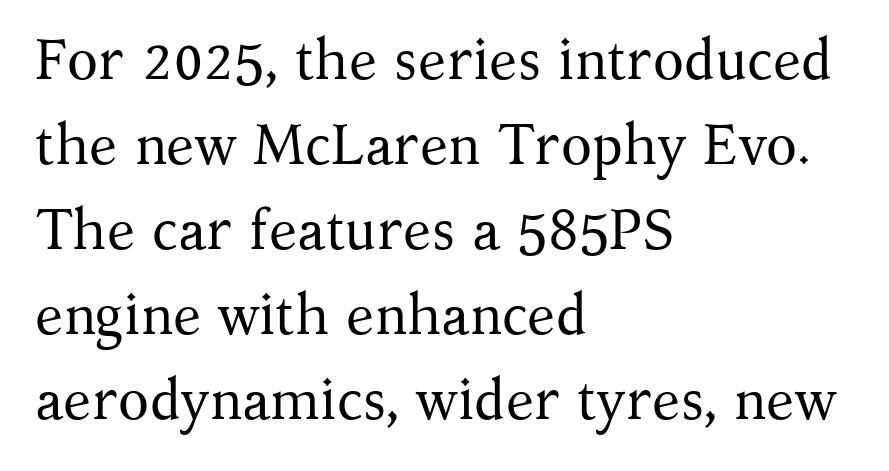
{"serif": "yes", "italic": "no", "bold": "no", "weight": "regular", "width": "normal", "stroke_contrast": "medium", "x_height": "medium", "monospaced": "no", "underline": "no", "align": "left", "line_spacing": "normal", "line_spacing_ratio": 1.49, "letter_spacing": "normal", "letter_spacing_em": 0.0, "glyph_px": 57}
